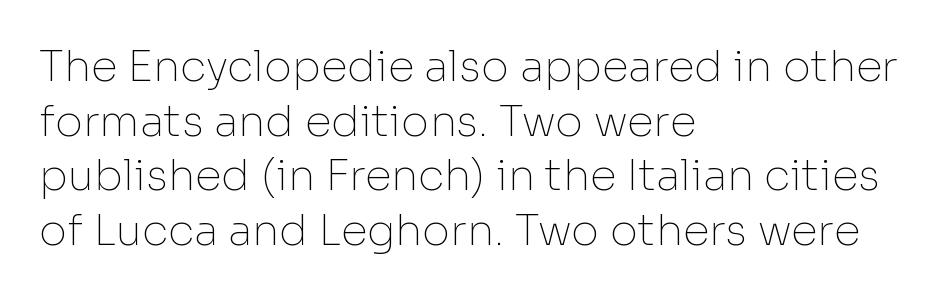
{"serif": "no", "italic": "no", "bold": "no", "weight": "thin", "width": "normal", "stroke_contrast": "low", "x_height": "medium", "monospaced": "no", "underline": "no", "align": "left", "line_spacing": "normal", "line_spacing_ratio": 1.27, "letter_spacing": "normal", "letter_spacing_em": 0.0, "glyph_px": 43}
